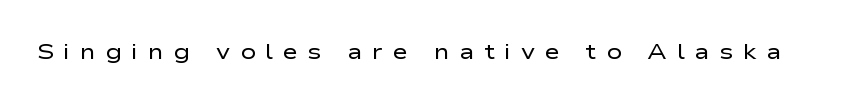
Q: Is the text bold? A: No.
Q: Is the text italic (slanted)? A: No, it is upright.
Q: Is the text underlined? A: No.
Q: Is the spacing between letters normal or unusually wide? A: Unusually wide.
